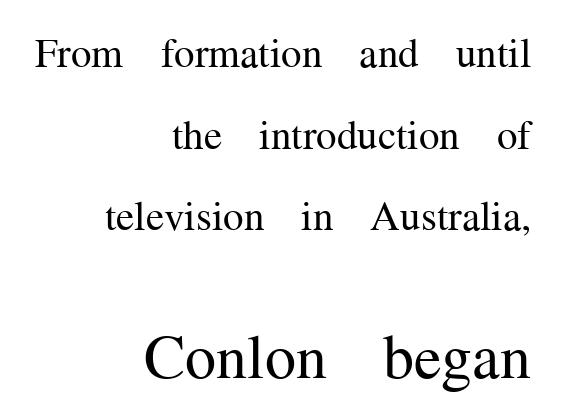
Q: Is the text bold? A: No.
Q: Is the text italic (slanted)? A: No, it is upright.
Q: Is the typeface a serif or a sans-serif typeface? A: Serif.
Q: Is the text underlined? A: No.
Q: How is the paragraph aligned? A: Right-aligned.
Q: Is the spacing between letters normal or unusually wide? A: Normal.
Q: Is the spacing between lines tight, normal or loose? A: Loose.
Q: Which block of text is set in a larger size, the first (top) or the second (bottom)? A: The second (bottom) one.
Q: Width (condensed, normal, or wide)? A: Normal.
Q: Stroke contrast? A: Medium.
Q: x-height? A: Medium.
Q: Monospaced? A: No.
